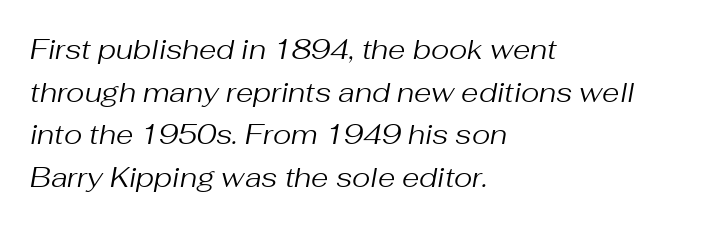
The image shows 28 px regular-weight type, italic (leaning right); set left-aligned, normal line spacing (1.52x), normal letter spacing, not underlined; medium stroke contrast and a medium x-height.
